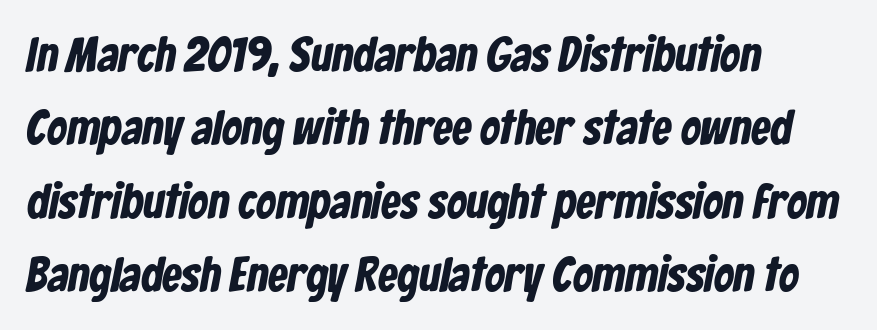
Q: Is the text bold? A: Yes.
Q: Is the typeface a serif or a sans-serif typeface? A: Sans-serif.
Q: Is the text underlined? A: No.
Q: How is the paragraph aligned? A: Left-aligned.
Q: Is the spacing between letters normal or unusually wide? A: Normal.
Q: Is the spacing between lines tight, normal or loose? A: Normal.
Q: Width (condensed, normal, or wide)? A: Condensed.
Q: Stroke contrast? A: Low.
Q: x-height? A: Medium.
Q: Monospaced? A: No.
